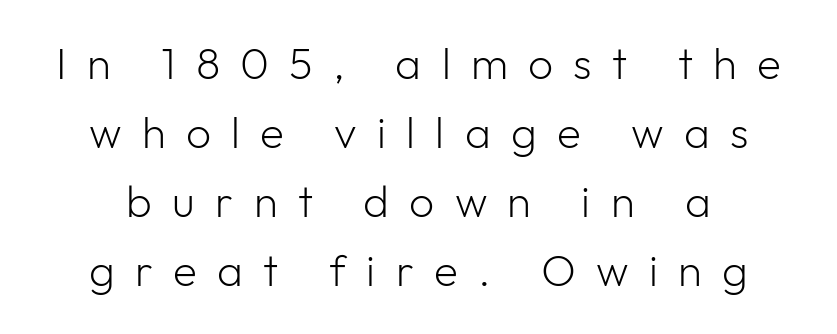
Q: Is the text bold? A: No.
Q: Is the text italic (slanted)? A: No, it is upright.
Q: Is the typeface a serif or a sans-serif typeface? A: Sans-serif.
Q: Is the text underlined? A: No.
Q: Is the spacing between letters normal or unusually wide? A: Unusually wide.
Q: Is the spacing between lines tight, normal or loose? A: Normal.
Q: Width (condensed, normal, or wide)? A: Normal.
Q: Stroke contrast? A: Low.
Q: x-height? A: Medium.
Q: Monospaced? A: No.
